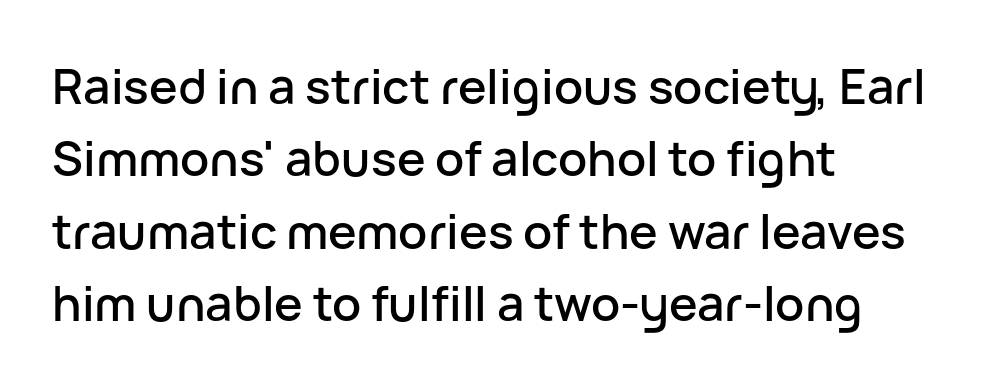
The image shows 48 px sans-serif type, upright; set left-aligned, normal line spacing (1.51x), normal letter spacing, not underlined; low stroke contrast and a medium x-height.
